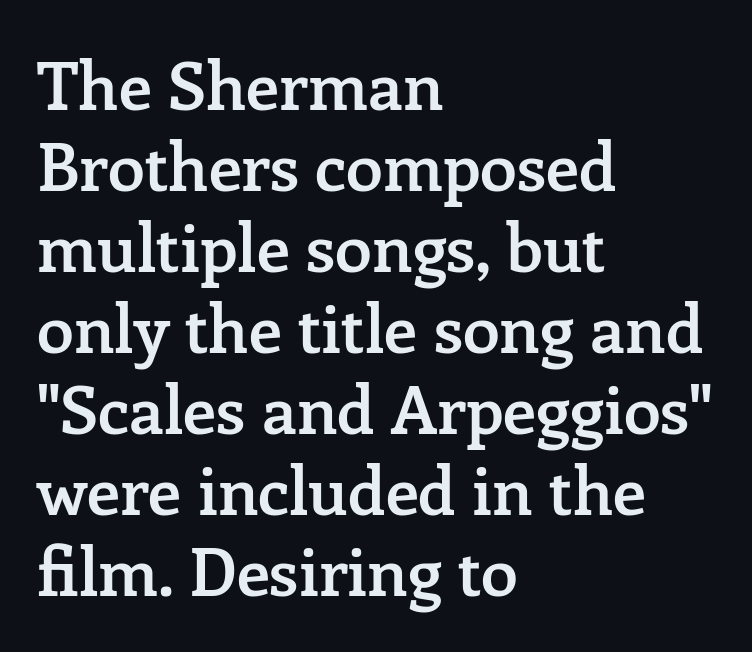
The image shows 67 px semibold serif type, upright; set left-aligned, line spacing 1.21x, normal letter spacing, not underlined; low stroke contrast and a medium x-height.
